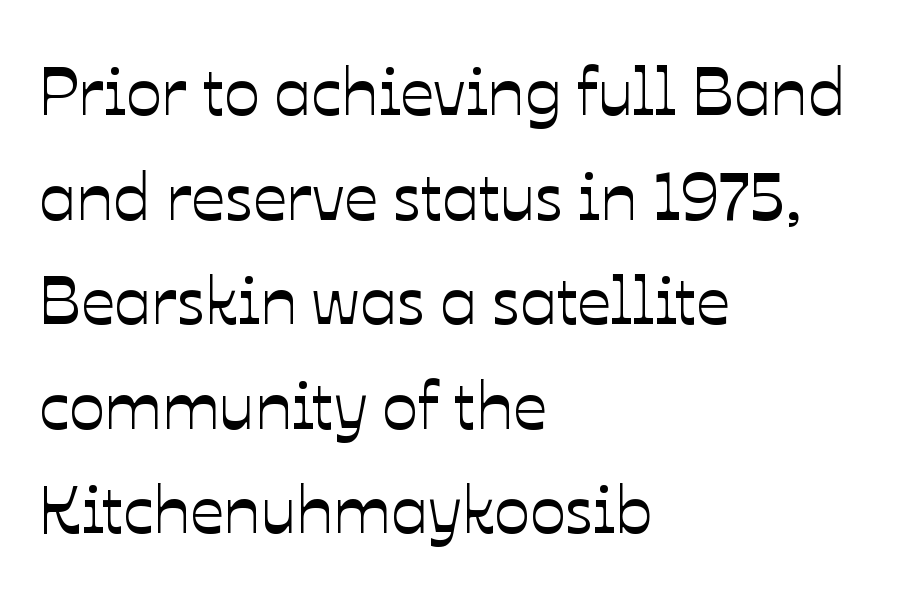
Check under the words: just untouched page. Where is the straight margin? On the left. This is roman type, the default non-slanted kind. This sample has the flowing, uneven cadence of proportional lettering. Does the leading feel generous? No, just average.
